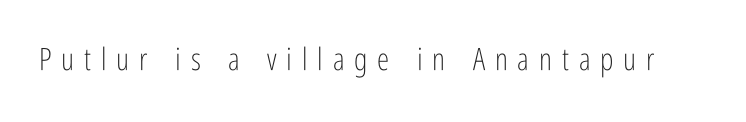
{"serif": "no", "italic": "no", "bold": "no", "weight": "light", "width": "condensed", "stroke_contrast": "low", "x_height": "medium", "monospaced": "no", "underline": "no", "letter_spacing": "wide", "letter_spacing_em": 0.32, "glyph_px": 31}
